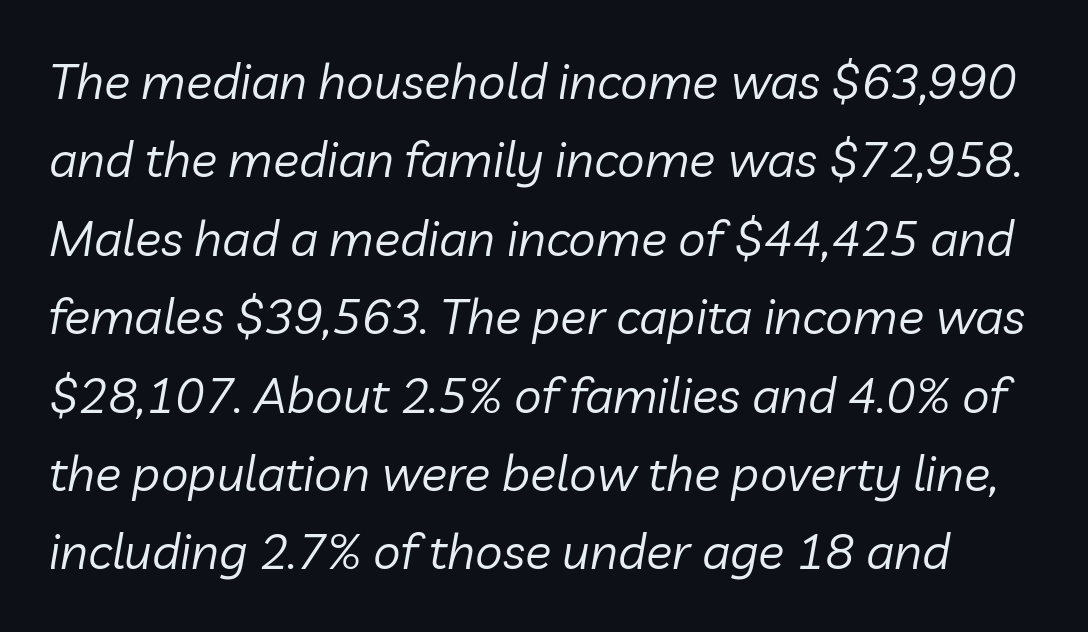
Q: Is the text bold? A: No.
Q: Is the text italic (slanted)? A: Yes, it leans right by about 10 degrees.
Q: Is the text underlined? A: No.
Q: Is the spacing between letters normal or unusually wide? A: Normal.
Q: Is the spacing between lines tight, normal or loose? A: Normal.
Q: Width (condensed, normal, or wide)? A: Normal.
Q: Stroke contrast? A: Low.
Q: x-height? A: Medium.
Q: Monospaced? A: No.
